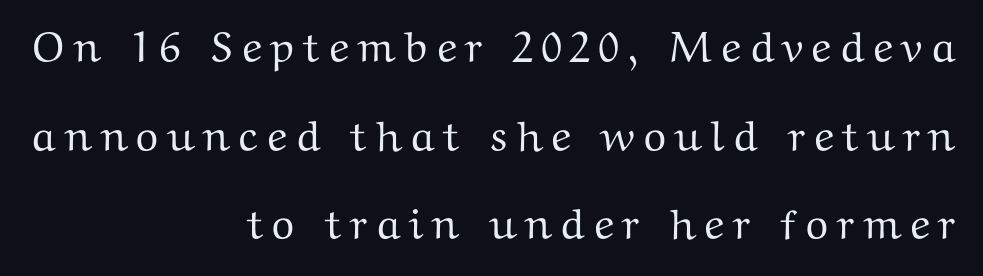
Spacing verdict: proportional, widths tailored to each character. Students, observe: this is what heavily led, spacious text looks like. This sample uses an upright cut, with every glyph sitting square on the baseline. Any mark beneath the type? The region is blank. Observe the serifs anchoring each vertical stroke in this sample. These lines are set flush right with a ragged left edge.
